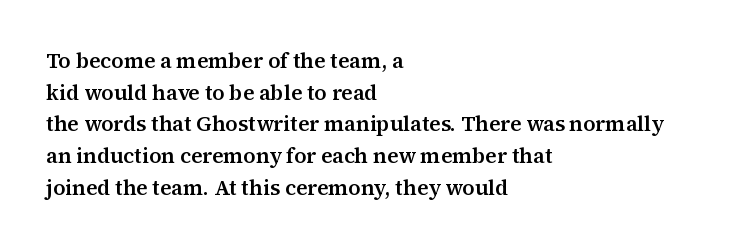
The image shows 21 px text type, upright; set left-aligned, normal line spacing (1.51x), normal letter spacing, not underlined.
